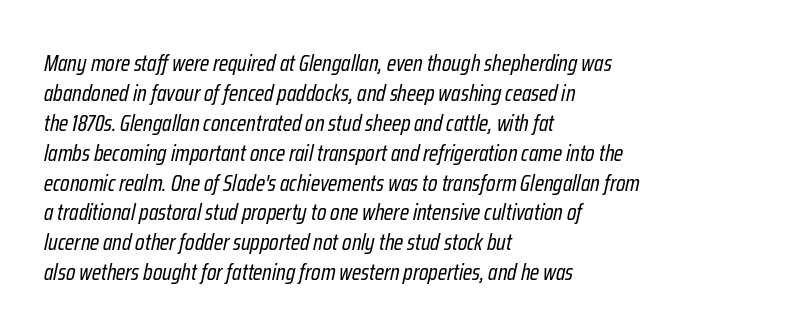
The image shows 23 px text type, italic (leaning right); set left-aligned, normal line spacing (1.3x), normal letter spacing, not underlined.
